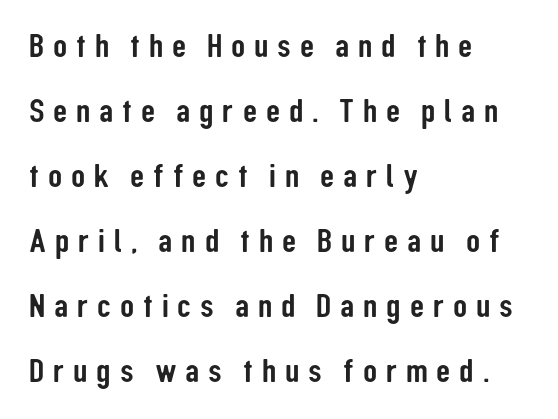
The image shows 35 px condensed sans-serif type, upright; set left-aligned, line spacing 1.86x, unusually wide letter spacing (+0.25 em), not underlined; low stroke contrast and a medium x-height.
